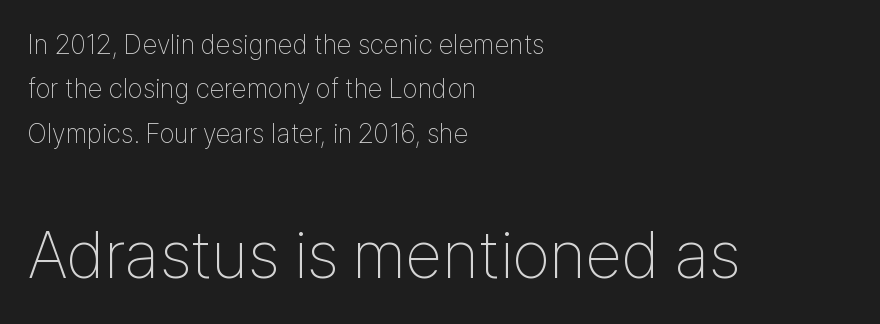
Q: Is the text bold? A: No.
Q: Is the text italic (slanted)? A: No, it is upright.
Q: Is the typeface a serif or a sans-serif typeface? A: Sans-serif.
Q: Is the text underlined? A: No.
Q: How is the paragraph aligned? A: Left-aligned.
Q: Is the spacing between letters normal or unusually wide? A: Normal.
Q: Is the spacing between lines tight, normal or loose? A: Normal.
Q: Which block of text is set in a larger size, the first (top) or the second (bottom)? A: The second (bottom) one.
Q: Width (condensed, normal, or wide)? A: Condensed.
Q: Stroke contrast? A: Low.
Q: x-height? A: Medium.
Q: Monospaced? A: No.
